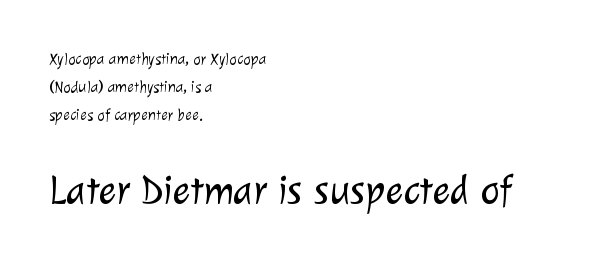
{"serif": "no", "bold": "no", "weight": "light", "width": "normal", "stroke_contrast": "low", "x_height": "medium", "monospaced": "no", "underline": "no", "align": "left", "line_spacing_ratio": 1.75, "letter_spacing": "normal", "letter_spacing_em": 0.0, "larger_block": "second", "size_ratio": 2.56, "glyph_px": 41}
